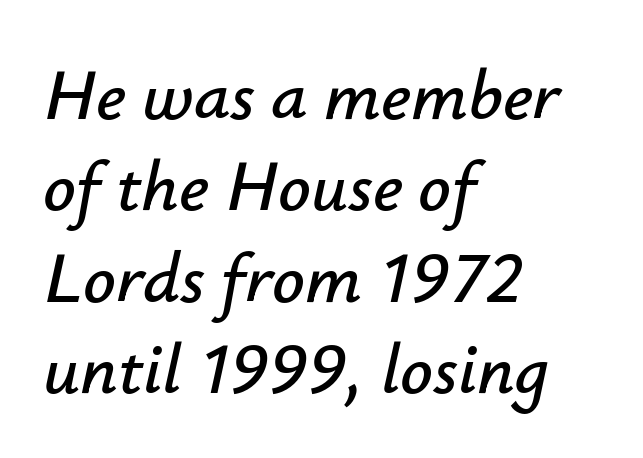
{"italic": "yes", "lean": "right", "slant_degrees": 12, "width": "normal", "stroke_contrast": "low", "x_height": "small", "monospaced": "no", "underline": "no", "align": "left", "line_spacing": "normal", "line_spacing_ratio": 1.27, "letter_spacing": "normal", "letter_spacing_em": 0.0, "glyph_px": 72}
